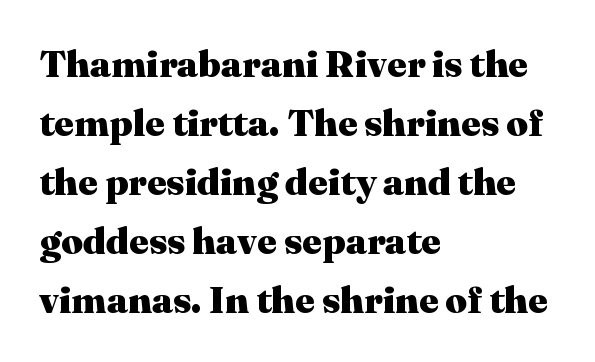
{"serif": "yes", "italic": "no", "bold": "yes", "weight": "heavy", "width": "normal", "stroke_contrast": "medium", "x_height": "medium", "monospaced": "no", "underline": "no", "align": "left", "line_spacing": "normal", "line_spacing_ratio": 1.55, "letter_spacing": "normal", "letter_spacing_em": 0.0, "glyph_px": 38}
